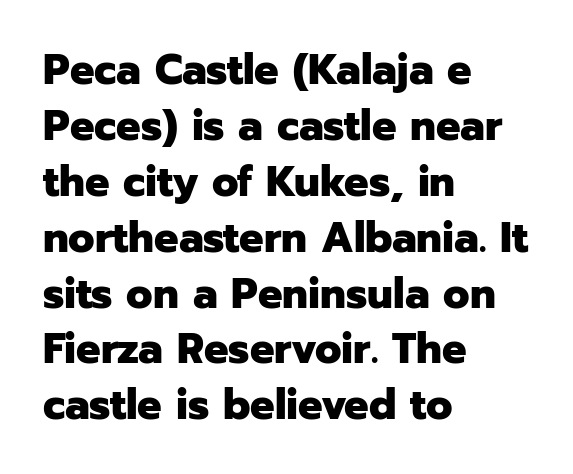
Q: Is the text bold? A: Yes.
Q: Is the text italic (slanted)? A: No, it is upright.
Q: Is the typeface a serif or a sans-serif typeface? A: Sans-serif.
Q: Is the text underlined? A: No.
Q: How is the paragraph aligned? A: Left-aligned.
Q: Is the spacing between letters normal or unusually wide? A: Normal.
Q: Is the spacing between lines tight, normal or loose? A: Normal.
Q: Width (condensed, normal, or wide)? A: Normal.
Q: Stroke contrast? A: Low.
Q: x-height? A: Medium.
Q: Monospaced? A: No.
